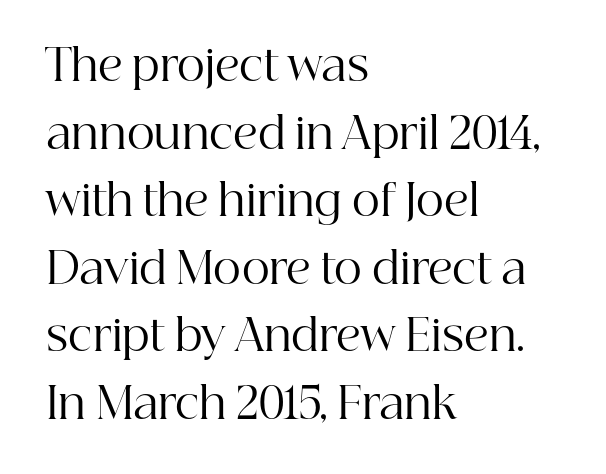
Q: Is the text bold? A: No.
Q: Is the text italic (slanted)? A: No, it is upright.
Q: Is the typeface a serif or a sans-serif typeface? A: Serif.
Q: Is the text underlined? A: No.
Q: How is the paragraph aligned? A: Left-aligned.
Q: Is the spacing between letters normal or unusually wide? A: Normal.
Q: Is the spacing between lines tight, normal or loose? A: Normal.
Q: Width (condensed, normal, or wide)? A: Normal.
Q: Stroke contrast? A: High.
Q: x-height? A: Medium.
Q: Monospaced? A: No.
